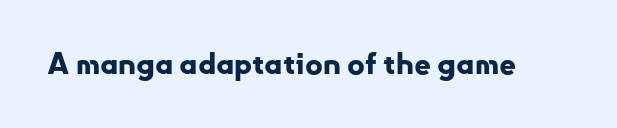
You can tell from the bare stems that sans-serif type was used. Ordinary non-slanted type is in use. Think of a printed novel: that variable character pitch is what you see here. Heavy, bold letterforms. Descenders hang freely into open space.
